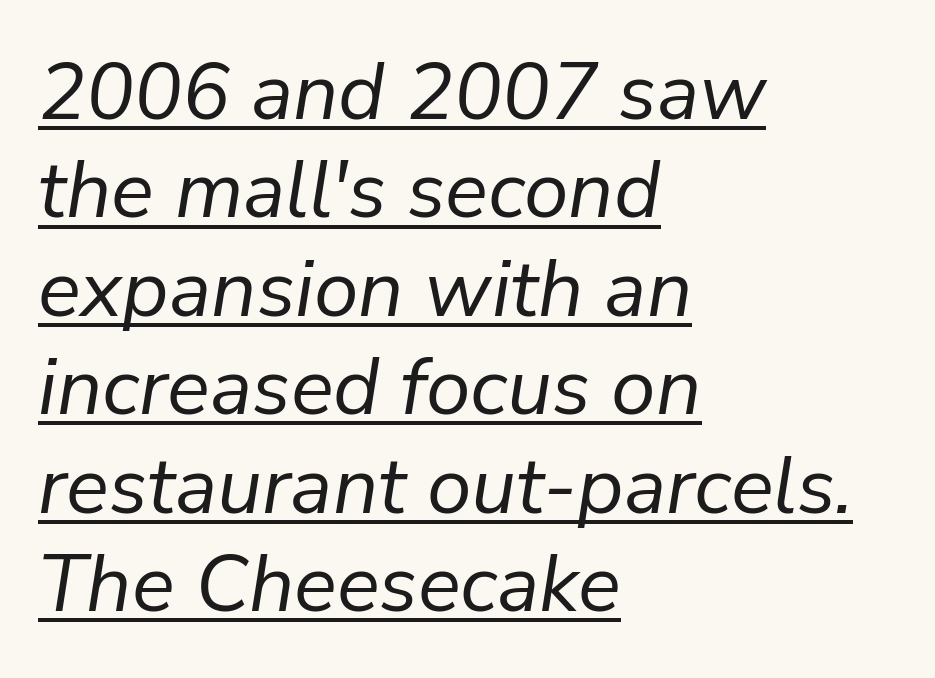
The image shows 80 px regular-weight type, italic (leaning right); set left-aligned, line spacing 1.23x, normal letter spacing, underlined; low stroke contrast and a medium x-height.
